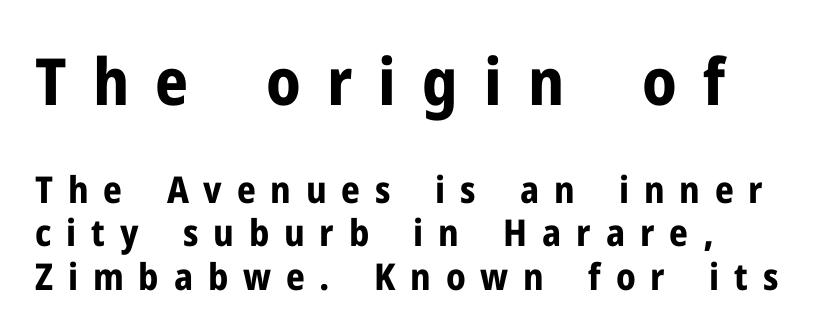
Q: Is the text bold? A: Yes.
Q: Is the text italic (slanted)? A: No, it is upright.
Q: Is the typeface a serif or a sans-serif typeface? A: Sans-serif.
Q: Is the text underlined? A: No.
Q: How is the paragraph aligned? A: Left-aligned.
Q: Is the spacing between letters normal or unusually wide? A: Unusually wide.
Q: Which block of text is set in a larger size, the first (top) or the second (bottom)? A: The first (top) one.
Q: Width (condensed, normal, or wide)? A: Normal.
Q: Stroke contrast? A: Low.
Q: x-height? A: Medium.
Q: Monospaced? A: No.
